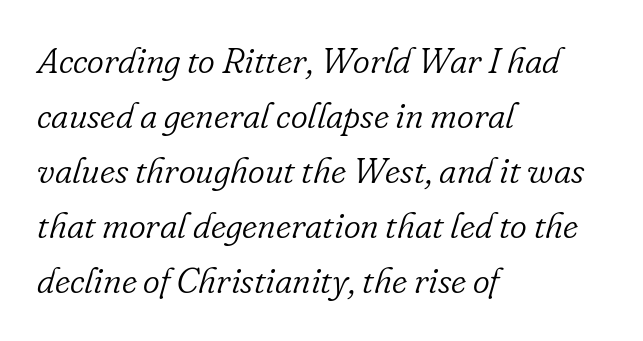
Q: Is the text bold? A: No.
Q: Is the text italic (slanted)? A: Yes, it leans right by about 16 degrees.
Q: Is the typeface a serif or a sans-serif typeface? A: Serif.
Q: Is the text underlined? A: No.
Q: How is the paragraph aligned? A: Left-aligned.
Q: Is the spacing between letters normal or unusually wide? A: Normal.
Q: Is the spacing between lines tight, normal or loose? A: Normal.
Q: Width (condensed, normal, or wide)? A: Normal.
Q: Stroke contrast? A: Low.
Q: x-height? A: Small.
Q: Monospaced? A: No.
